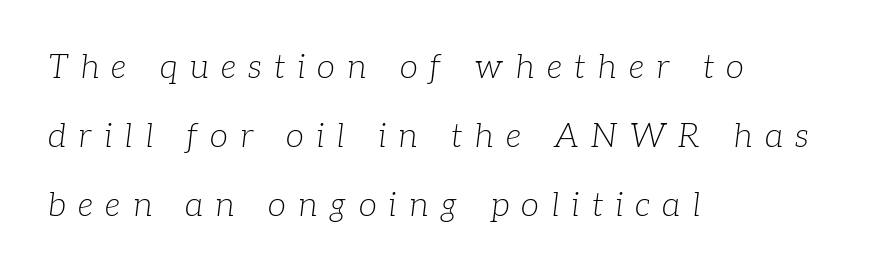
The image shows 33 px light serif type, italic (leaning right); set left-aligned, loose line spacing (2.09x), unusually wide letter spacing (+0.37 em), not underlined; low stroke contrast and a medium x-height.
